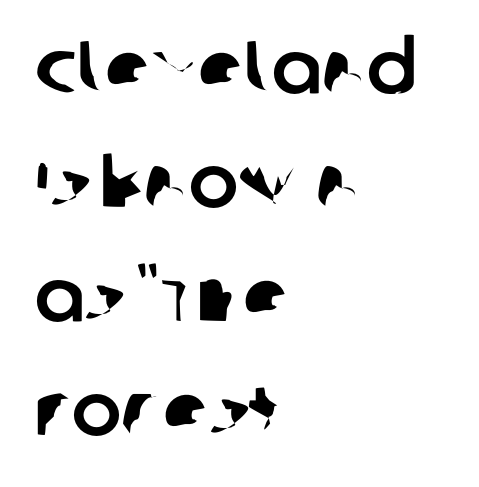
Q: Is the typeface a serif or a sans-serif typeface? A: Sans-serif.
Q: Is the text underlined? A: No.
Q: How is the paragraph aligned? A: Left-aligned.
Q: Is the spacing between letters normal or unusually wide? A: Normal.
Q: Is the spacing between lines tight, normal or loose? A: Normal.
Q: Width (condensed, normal, or wide)? A: Normal.
Q: Stroke contrast? A: Low.
Q: x-height? A: Large.
Q: Monospaced? A: No.
